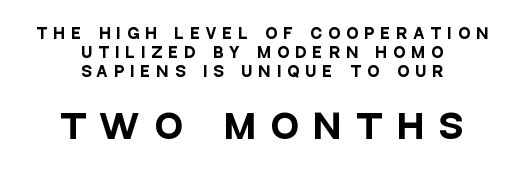
{"serif": "no", "italic": "no", "bold": "yes", "weight": "heavy", "width": "condensed", "stroke_contrast": "low", "x_height": "large", "monospaced": "no", "underline": "no", "align": "center", "line_spacing": "normal", "line_spacing_ratio": 1.37, "letter_spacing": "wide", "letter_spacing_em": 0.48, "larger_block": "second", "size_ratio": 2.36, "glyph_px": 33}
